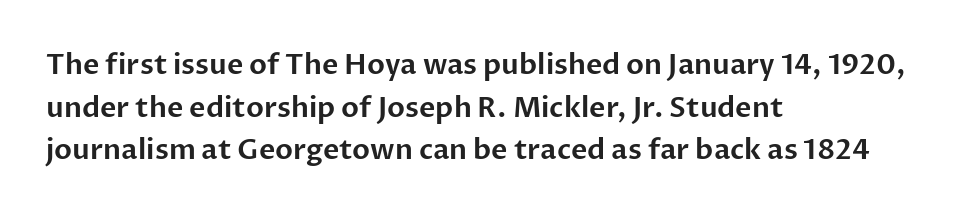
{"serif": "no", "italic": "no", "width": "normal", "stroke_contrast": "low", "x_height": "medium", "monospaced": "no", "underline": "no", "align": "left", "line_spacing": "normal", "line_spacing_ratio": 1.52, "letter_spacing": "normal", "letter_spacing_em": 0.0, "glyph_px": 28}
